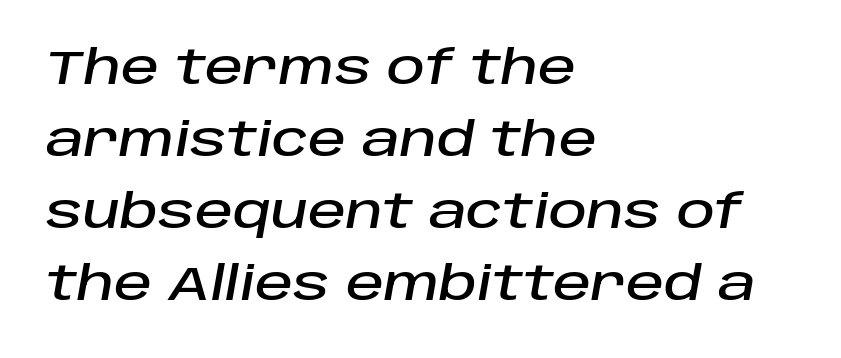
The image shows 47 px text type, italic (leaning right); set left-aligned, normal line spacing (1.53x), normal letter spacing, not underlined; low stroke contrast and a large x-height.
